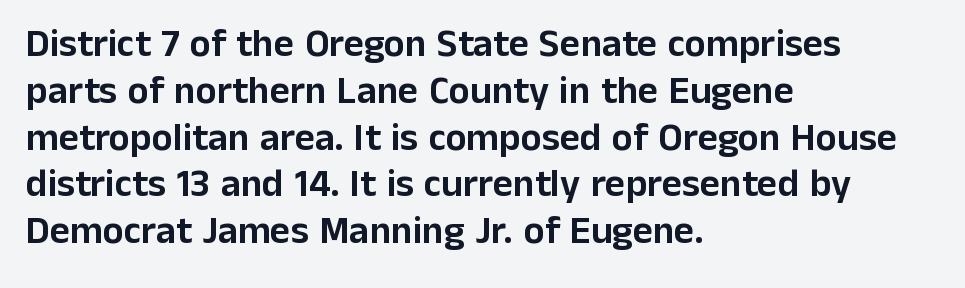
{"serif": "no", "italic": "no", "width": "normal", "stroke_contrast": "low", "x_height": "medium", "monospaced": "no", "underline": "no", "align": "left", "line_spacing_ratio": 1.2, "letter_spacing": "normal", "letter_spacing_em": 0.0, "glyph_px": 39}
